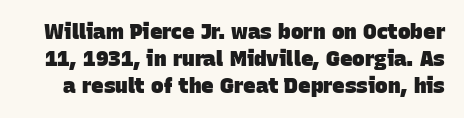
{"bold": "yes", "underline": "no", "line_spacing": "normal", "line_spacing_ratio": 1.28, "letter_spacing": "normal", "letter_spacing_em": 0.0, "glyph_px": 21}
